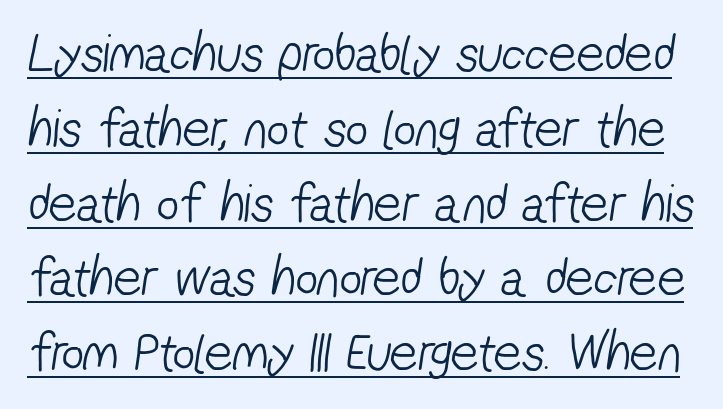
Q: Is the text bold? A: No.
Q: Is the typeface a serif or a sans-serif typeface? A: Sans-serif.
Q: Is the text underlined? A: Yes.
Q: Is the spacing between letters normal or unusually wide? A: Normal.
Q: Is the spacing between lines tight, normal or loose? A: Normal.
Q: Width (condensed, normal, or wide)? A: Condensed.
Q: Stroke contrast? A: Low.
Q: x-height? A: Medium.
Q: Monospaced? A: No.
